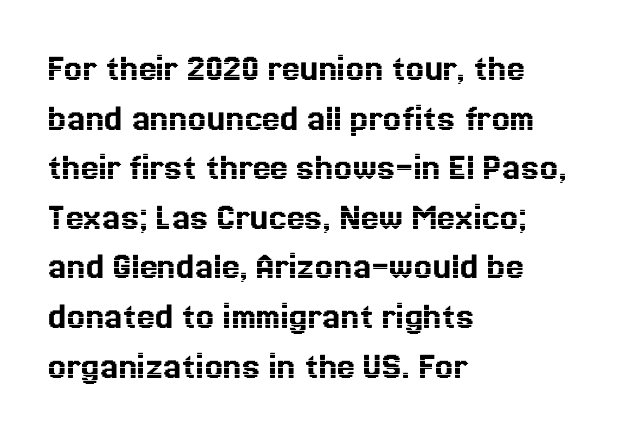
The image shows 40 px text type, upright; set left-aligned, line spacing 1.24x, normal letter spacing, not underlined; a medium x-height.
